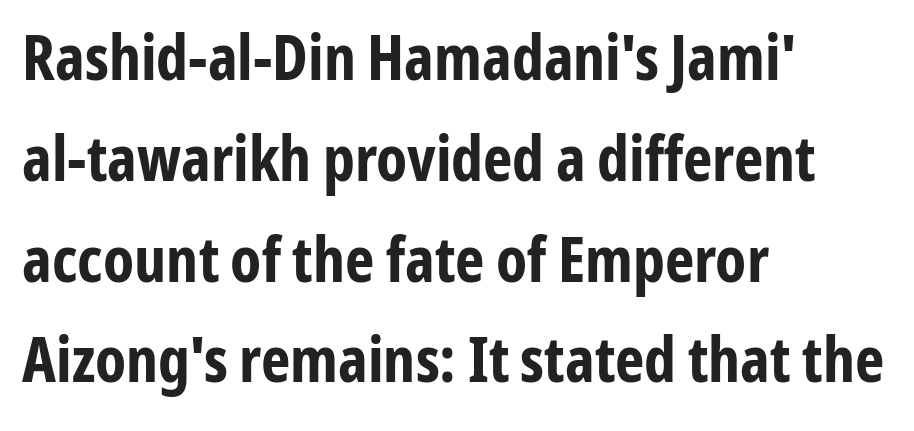
{"serif": "no", "italic": "no", "bold": "yes", "weight": "bold", "width": "condensed", "stroke_contrast": "low", "x_height": "medium", "monospaced": "no", "underline": "no", "align": "left", "line_spacing": "normal", "line_spacing_ratio": 1.6, "letter_spacing": "normal", "letter_spacing_em": 0.0, "glyph_px": 63}
